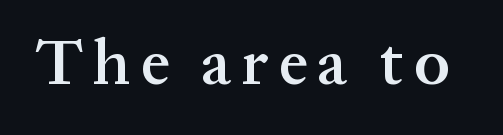
The image shows 64 px semibold serif type, upright; set not underlined; medium stroke contrast and a medium x-height.
